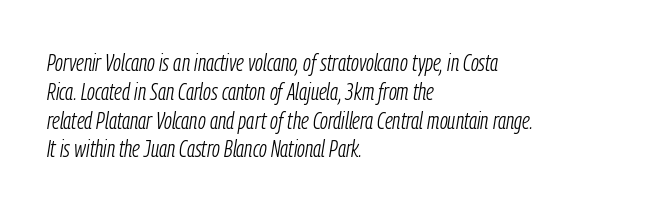
The image shows 24 px text type, italic (leaning right); set left-aligned, line spacing 1.2x, normal letter spacing, not underlined.
